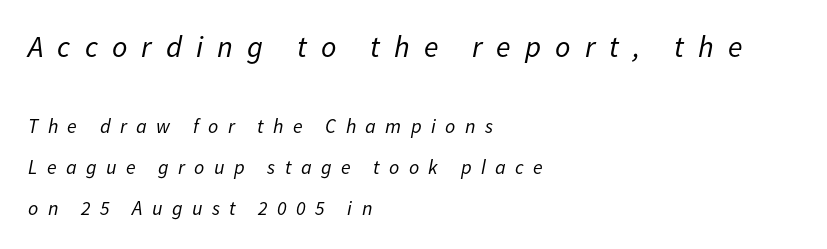
Q: Is the text bold? A: No.
Q: Is the text italic (slanted)? A: Yes, it leans right by about 11 degrees.
Q: Is the text underlined? A: No.
Q: How is the paragraph aligned? A: Left-aligned.
Q: Is the spacing between letters normal or unusually wide? A: Unusually wide.
Q: Is the spacing between lines tight, normal or loose? A: Loose.
Q: Which block of text is set in a larger size, the first (top) or the second (bottom)? A: The first (top) one.
Q: Width (condensed, normal, or wide)? A: Normal.
Q: Stroke contrast? A: Low.
Q: x-height? A: Medium.
Q: Monospaced? A: No.
